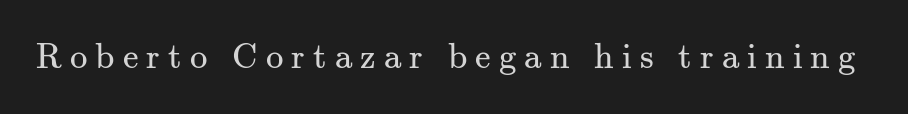
{"serif": "yes", "italic": "no", "bold": "no", "weight": "regular", "width": "normal", "stroke_contrast": "medium", "x_height": "small", "monospaced": "no", "underline": "no", "letter_spacing": "wide", "letter_spacing_em": 0.23, "glyph_px": 35}
